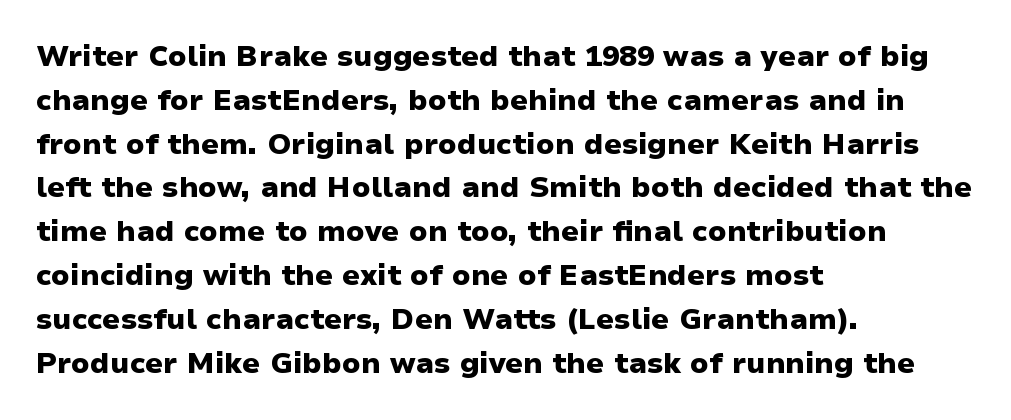
Q: Is the text bold? A: Yes.
Q: Is the text italic (slanted)? A: No, it is upright.
Q: Is the typeface a serif or a sans-serif typeface? A: Sans-serif.
Q: Is the text underlined? A: No.
Q: How is the paragraph aligned? A: Left-aligned.
Q: Is the spacing between letters normal or unusually wide? A: Normal.
Q: Is the spacing between lines tight, normal or loose? A: Normal.
Q: Width (condensed, normal, or wide)? A: Normal.
Q: Stroke contrast? A: Low.
Q: x-height? A: Medium.
Q: Monospaced? A: No.
